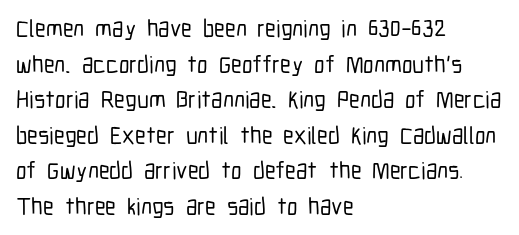
The lettering holds an erect, upright posture throughout. Inter-character spacing is left at the font's built-in metrics. The glyphs are unaccompanied by any horizontal stroke below them. Horizontal alignment here is leftward, the default for most running prose. Is there much room between lines? A standard amount, neither cramped nor airy.
